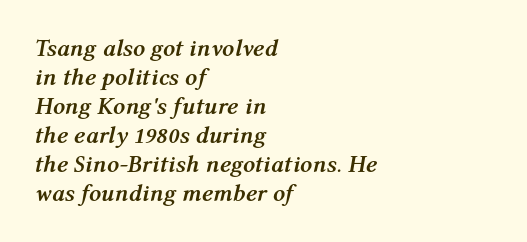
Q: Is the text bold? A: Yes.
Q: Is the text italic (slanted)? A: Yes, it leans right by about 12 degrees.
Q: Is the text underlined? A: No.
Q: How is the paragraph aligned? A: Left-aligned.
Q: Is the spacing between letters normal or unusually wide? A: Normal.
